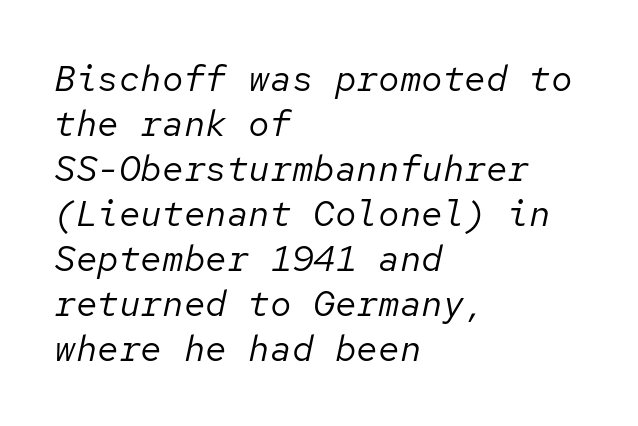
Q: Is the text bold? A: No.
Q: Is the text italic (slanted)? A: Yes, it leans right by about 12 degrees.
Q: Is the text underlined? A: No.
Q: How is the paragraph aligned? A: Left-aligned.
Q: Is the spacing between letters normal or unusually wide? A: Normal.
Q: Is the spacing between lines tight, normal or loose? A: Normal.
Q: Width (condensed, normal, or wide)? A: Normal.
Q: Stroke contrast? A: Low.
Q: x-height? A: Medium.
Q: Monospaced? A: Yes.
